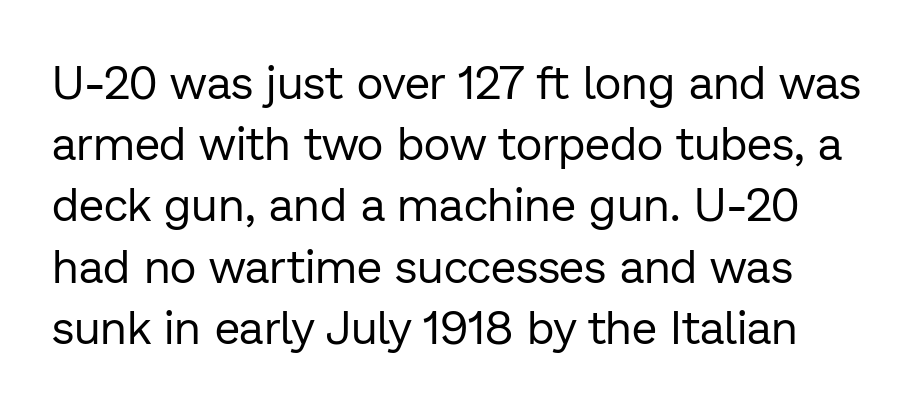
Proportional: the letters do not fall into vertical columns. No extra tracking has been applied to these lines. Stroke terminals: plain, sans-serif. No extra ink here — the face is not bold. A typesetter would call this leading conventional body-copy spacing.
